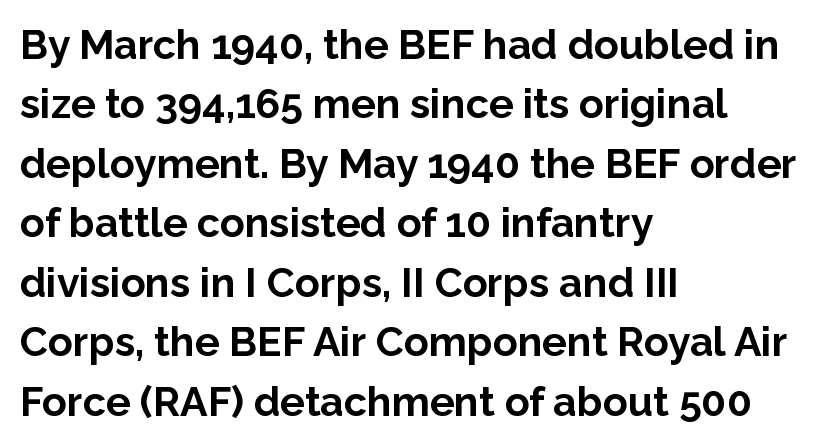
Notice how descenders clear the ascenders below comfortably — that's standard leading. The letters stand straight up with perfectly vertical stems. This is heavy type, rendered in bold. A typesetter would call this proportional, since set widths differ per character. The foot of each line stays bare and open.
